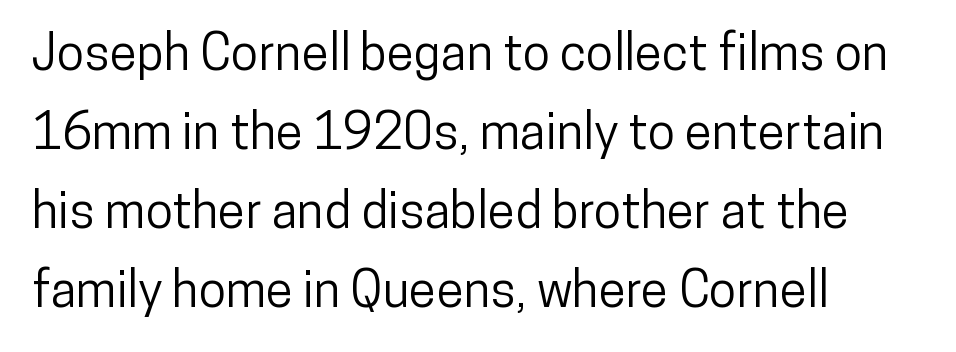
The image shows 50 px condensed sans-serif type, upright; set left-aligned, normal line spacing (1.58x), normal letter spacing, not underlined; low stroke contrast and a medium x-height.
